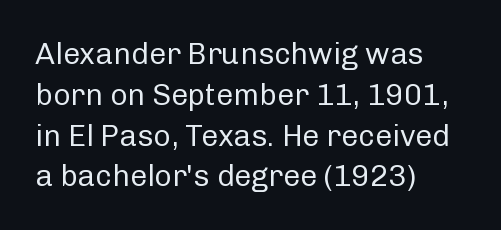
Characters remain perfectly vertical along every line. Stem width sits at or under what a default text font uses. Only glyphs here, with clear space below each row. The vertical gap from one line to the next is medium. Each letter keeps its own natural width here, so spacing adapts to shape.
